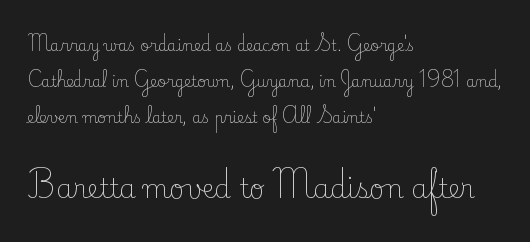
Q: Is the text bold? A: No.
Q: Is the text italic (slanted)? A: No, it is upright.
Q: Is the text underlined? A: No.
Q: How is the paragraph aligned? A: Left-aligned.
Q: Is the spacing between letters normal or unusually wide? A: Normal.
Q: Is the spacing between lines tight, normal or loose? A: Loose.
Q: Which block of text is set in a larger size, the first (top) or the second (bottom)? A: The second (bottom) one.
